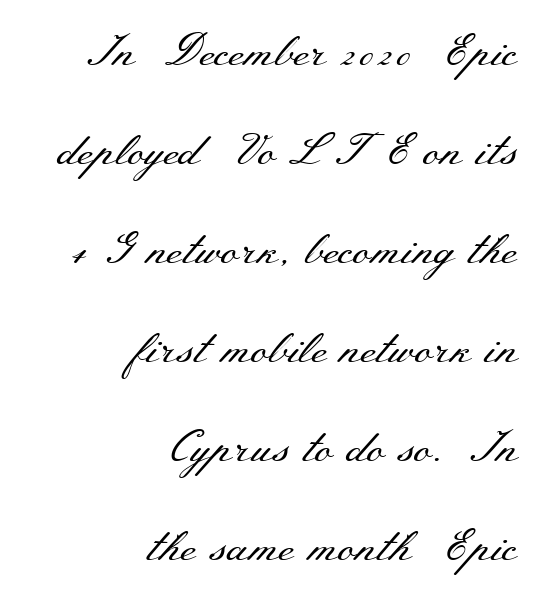
The image shows 44 px regular-weight, wide serif type; set right-aligned, loose line spacing (2.25x), normal letter spacing, not underlined; medium stroke contrast and a small x-height.
